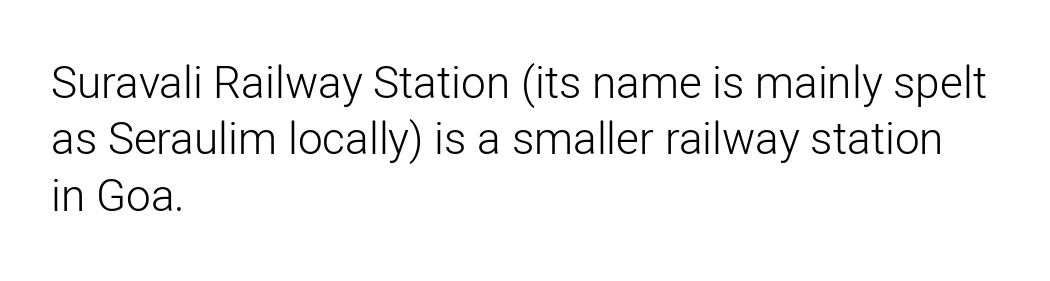
{"serif": "no", "italic": "no", "bold": "no", "weight": "light", "width": "normal", "stroke_contrast": "low", "x_height": "medium", "monospaced": "no", "underline": "no", "align": "left", "line_spacing": "normal", "line_spacing_ratio": 1.28, "letter_spacing": "normal", "letter_spacing_em": 0.0, "glyph_px": 44}
